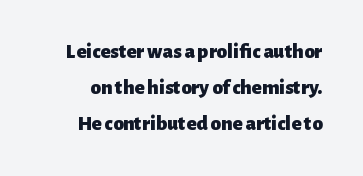
Plain, unruled lines of type. Inter-character spacing is left at the font's built-in metrics. The font is running at its bold setting. Do the letters lean? They stand straight.
